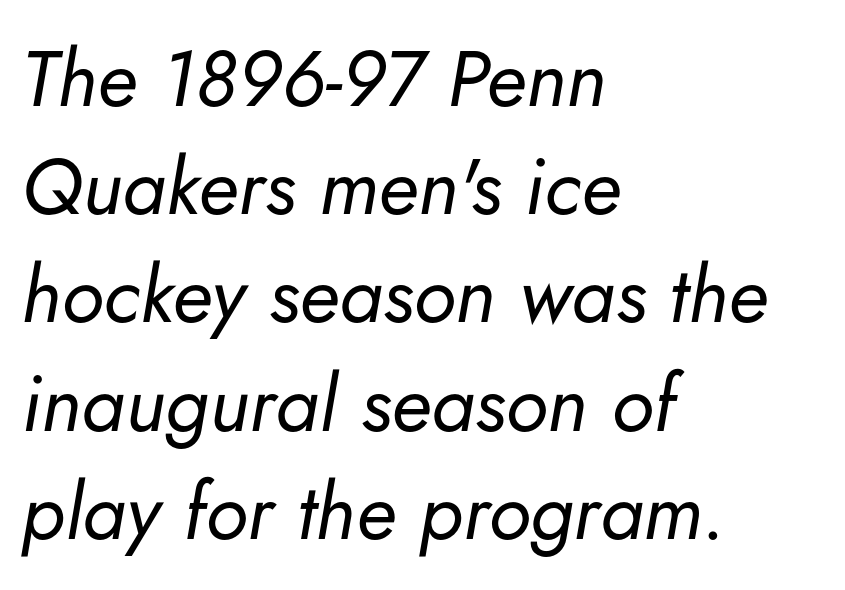
{"italic": "yes", "lean": "right", "slant_degrees": 5, "bold": "no", "weight": "regular", "width": "normal", "stroke_contrast": "low", "x_height": "small", "monospaced": "no", "underline": "no", "align": "left", "line_spacing": "normal", "line_spacing_ratio": 1.37, "letter_spacing": "normal", "letter_spacing_em": 0.0, "glyph_px": 79}
